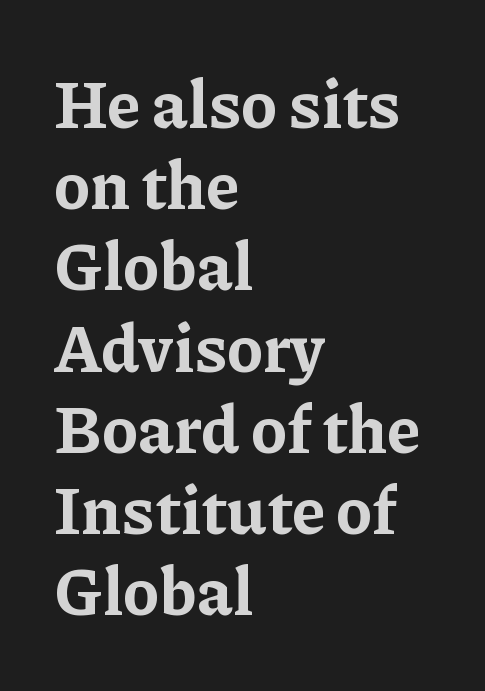
The passage shown is emphatically bold. Does the lettering tilt? It doesn't — this is upright. Each letter keeps its own natural width here, so spacing adapts to shape. Left-aligned paragraph, ragged on the right. The line texture is even and compact thanks to regular tracking. Lines of text with bare space underneath.
